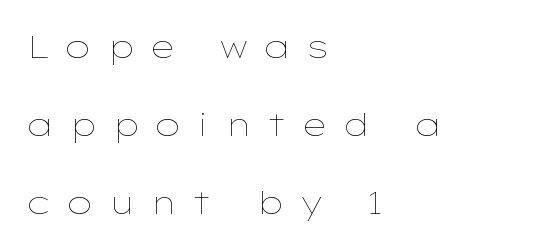
Q: Is the text bold? A: No.
Q: Is the text italic (slanted)? A: No, it is upright.
Q: Is the text underlined? A: No.
Q: How is the paragraph aligned? A: Left-aligned.
Q: Is the spacing between letters normal or unusually wide? A: Unusually wide.
Q: Is the spacing between lines tight, normal or loose? A: Loose.
Q: Width (condensed, normal, or wide)? A: Wide.
Q: Stroke contrast? A: Low.
Q: x-height? A: Medium.
Q: Monospaced? A: No.
